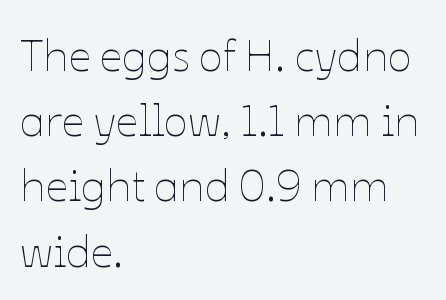
Letters have the restrained weight of plain body copy at most. Compared with typical body copy, the letter spacing here is the same. The passage is arranged the way most books set body copy — flush left. The passage shown is typed in a proportional face where columns would drift. Every character sits straight up, as roman type does. Summary of vertical rhythm: regular, with standard interline spacing.
